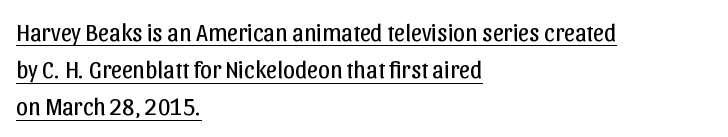
Q: Is the text bold? A: No.
Q: Is the text italic (slanted)? A: No, it is upright.
Q: Is the text underlined? A: Yes.
Q: How is the paragraph aligned? A: Left-aligned.
Q: Is the spacing between letters normal or unusually wide? A: Normal.
Q: Is the spacing between lines tight, normal or loose? A: Normal.
